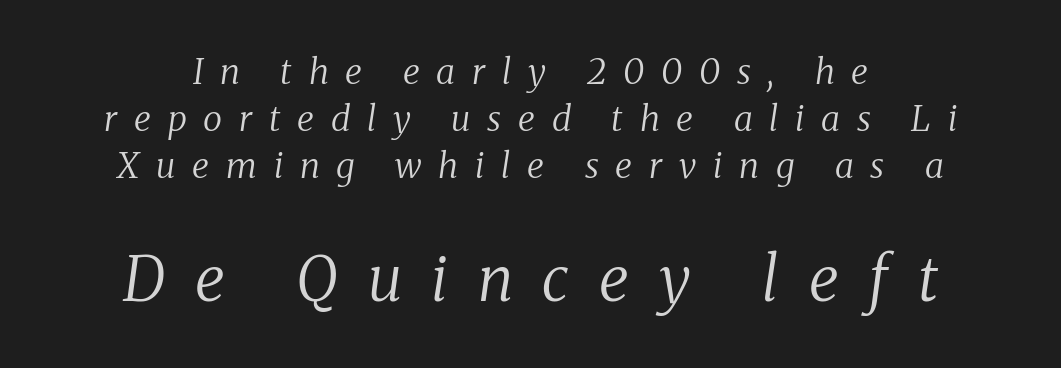
A student would call this center alignment; a typographer would say set centered. These lines are rendered in a variable-pitch font. Between these two stacked blocks, the lower one wins on size. Reading down the column, the eye jumps a familiar distance to each next line. The face looks like a standard text weight, possibly lighter.
